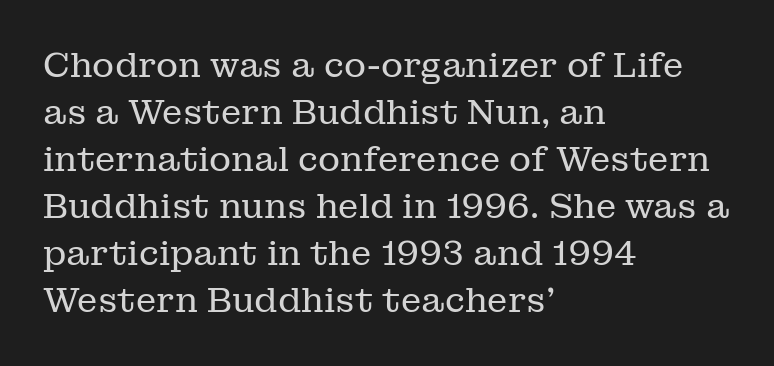
This is the regular roman posture of the typeface. The text block is weighted toward the left margin, trailing off unevenly rightward. Nothing heavy about these letters — not bold at all. Short note: letters normally spaced.
